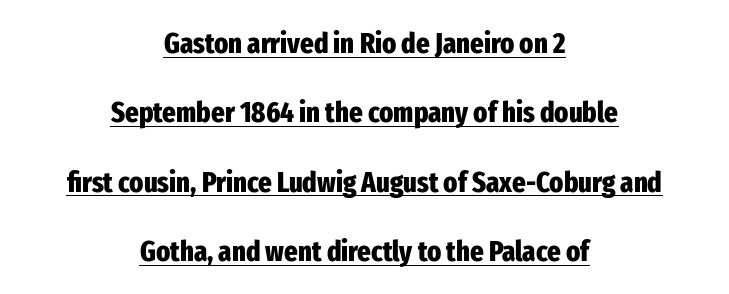
The image shows 29 px heavy, condensed sans-serif type, upright; set centered, loose line spacing (2.39x), normal letter spacing, underlined; low stroke contrast and a medium x-height.
